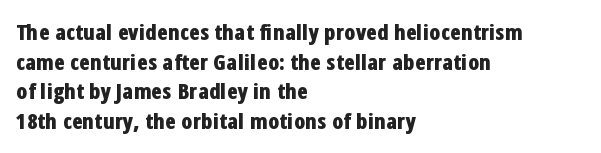
Caption: standard tracking, unaltered. Bold? Absolutely — the strokes are thick and heavy. Where is the straight margin? On the left. The line-height multiplier appears to be the usual default. Underlining? Definitely not there. Upright lettering throughout.
